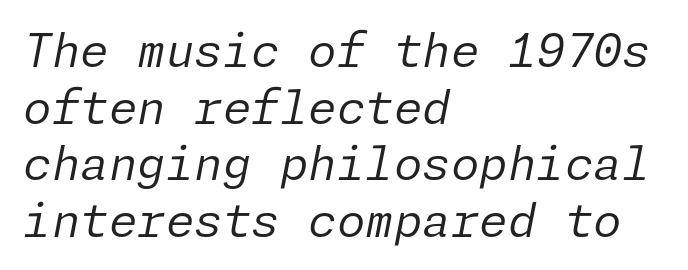
{"italic": "yes", "lean": "right", "slant_degrees": 11, "bold": "no", "weight": "regular", "width": "normal", "stroke_contrast": "low", "x_height": "medium", "underline": "no", "align": "left", "line_spacing_ratio": 1.23, "letter_spacing": "normal", "letter_spacing_em": 0.0, "glyph_px": 46}
